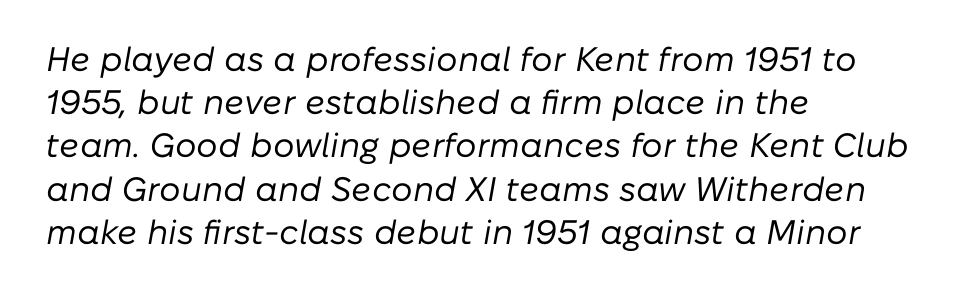
{"italic": "yes", "lean": "right", "slant_degrees": 10, "bold": "no", "weight": "regular", "width": "normal", "stroke_contrast": "low", "x_height": "medium", "monospaced": "no", "underline": "no", "align": "left", "line_spacing": "normal", "line_spacing_ratio": 1.27, "letter_spacing": "normal", "letter_spacing_em": 0.0, "glyph_px": 34}
